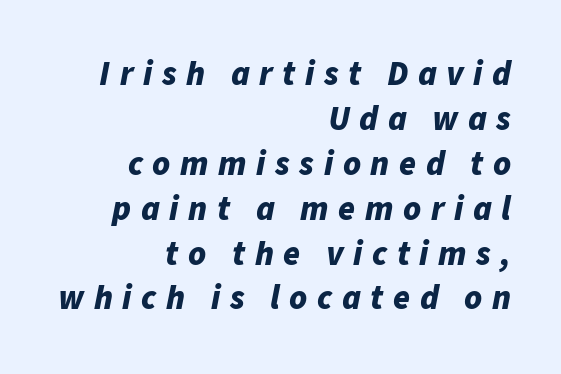
Regarding leading, the lines here are spaced in the standard way. Inter-character spacing is expanded well beyond the font's built-in metrics. Is the type bold? Yes — the strokes are clearly thick and heavy. Do the characters align in a grid? No, the font is proportional. Leftover space on each line is placed entirely before the opening word. Yep, that's italic — everything's leaning.
